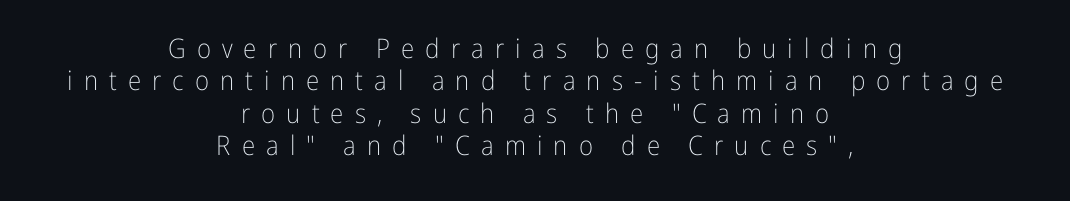
Q: Is the text bold? A: No.
Q: Is the text italic (slanted)? A: No, it is upright.
Q: Is the text underlined? A: No.
Q: How is the paragraph aligned? A: Centered.
Q: Is the spacing between letters normal or unusually wide? A: Unusually wide.
